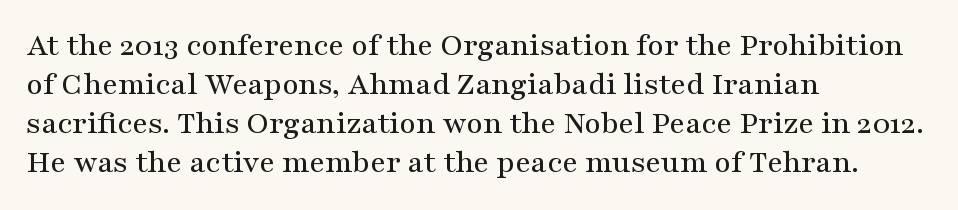
You can tell it's not italic because the verticals are truly vertical. Nothing unusual about the tracking: characters are spaced as the font intends. Spacing verdict: proportional, widths tailored to each character. Horizontally, the lines are justified to the leading edge only. Unmarked baselines from the first word to the last. Old-style or modern, the face here clearly has serifs.
